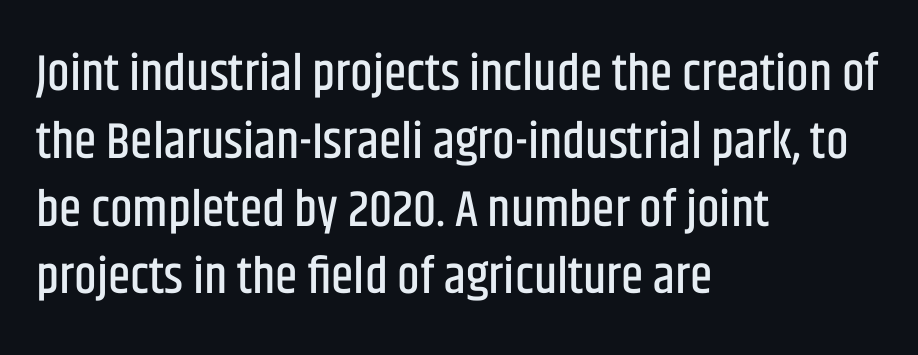
Q: Is the text italic (slanted)? A: No, it is upright.
Q: Is the typeface a serif or a sans-serif typeface? A: Sans-serif.
Q: Is the text underlined? A: No.
Q: How is the paragraph aligned? A: Left-aligned.
Q: Is the spacing between letters normal or unusually wide? A: Normal.
Q: Is the spacing between lines tight, normal or loose? A: Normal.
Q: Width (condensed, normal, or wide)? A: Condensed.
Q: Stroke contrast? A: Low.
Q: x-height? A: Large.
Q: Monospaced? A: No.
